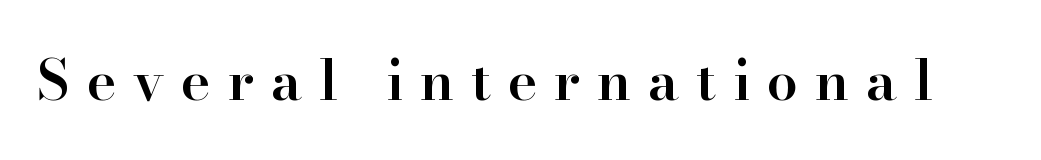
Q: Is the text bold? A: Semi-bold.
Q: Is the text italic (slanted)? A: No, it is upright.
Q: Is the typeface a serif or a sans-serif typeface? A: Serif.
Q: Is the text underlined? A: No.
Q: Is the spacing between letters normal or unusually wide? A: Unusually wide.
Q: Width (condensed, normal, or wide)? A: Normal.
Q: Stroke contrast? A: High.
Q: x-height? A: Small.
Q: Monospaced? A: No.
